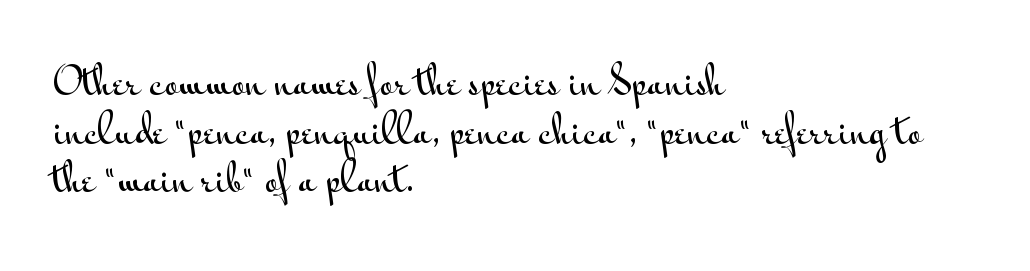
Nothing sits at the stroke ends, so this counts as sans-serif. Is there much room between lines? A standard amount, neither cramped nor airy. Spacing between characters is what you'd get straight out of the box. Letters rest on an invisible, unmarked baseline.
